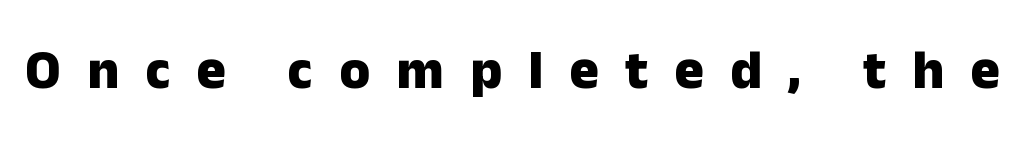
The image shows 55 px heavy sans-serif type, upright; set unusually wide letter spacing (+0.48 em), not underlined; low stroke contrast and a medium x-height.
